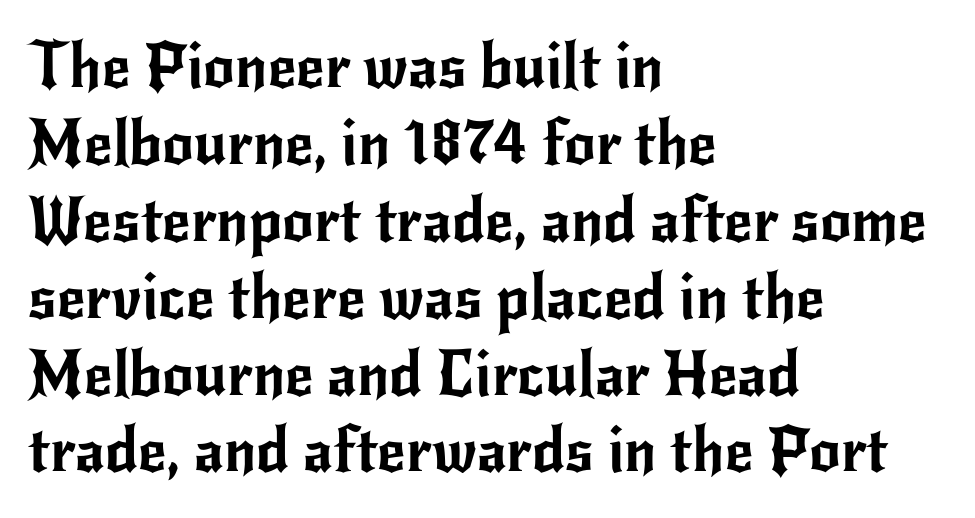
Q: Is the text italic (slanted)? A: No, it is upright.
Q: Is the typeface a serif or a sans-serif typeface? A: Sans-serif.
Q: Is the text underlined? A: No.
Q: How is the paragraph aligned? A: Left-aligned.
Q: Is the spacing between letters normal or unusually wide? A: Normal.
Q: Width (condensed, normal, or wide)? A: Normal.
Q: Stroke contrast? A: Low.
Q: x-height? A: Small.
Q: Monospaced? A: No.
